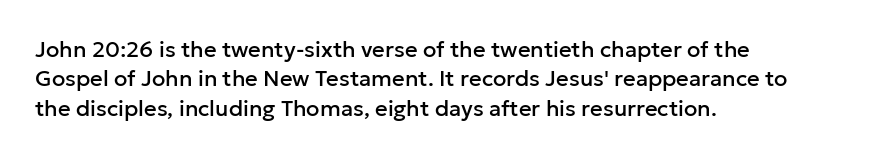
Q: Is the text italic (slanted)? A: No, it is upright.
Q: Is the text underlined? A: No.
Q: How is the paragraph aligned? A: Left-aligned.
Q: Is the spacing between letters normal or unusually wide? A: Normal.
Q: Is the spacing between lines tight, normal or loose? A: Normal.
